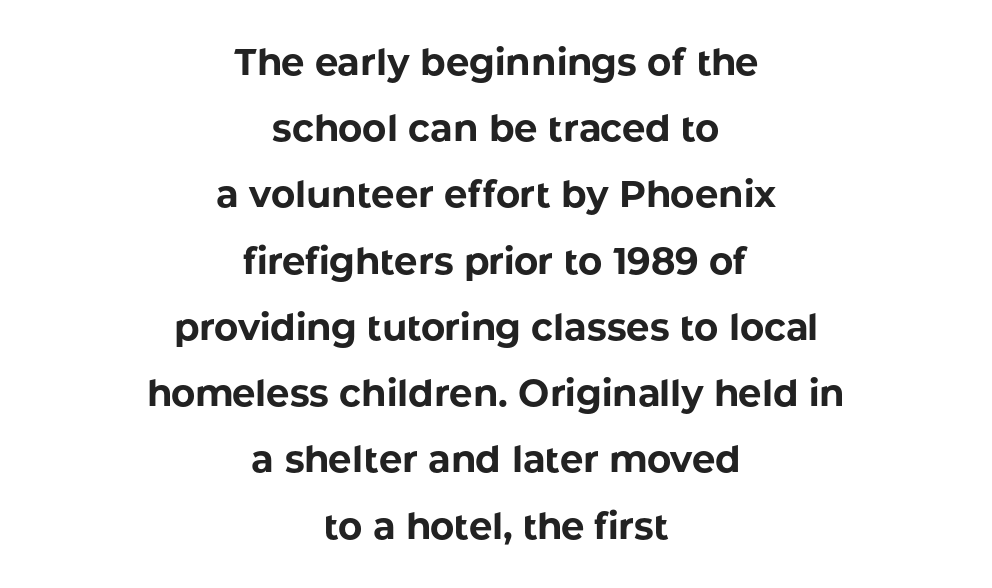
The image shows 37 px bold sans-serif type, upright; set centered, line spacing 1.79x, normal letter spacing, not underlined; low stroke contrast and a medium x-height.
